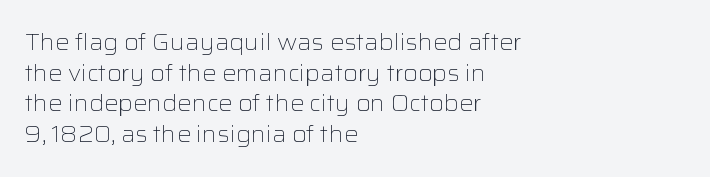
The image shows 22 px text type, upright; set left-aligned, normal line spacing (1.39x), normal letter spacing, not underlined.
